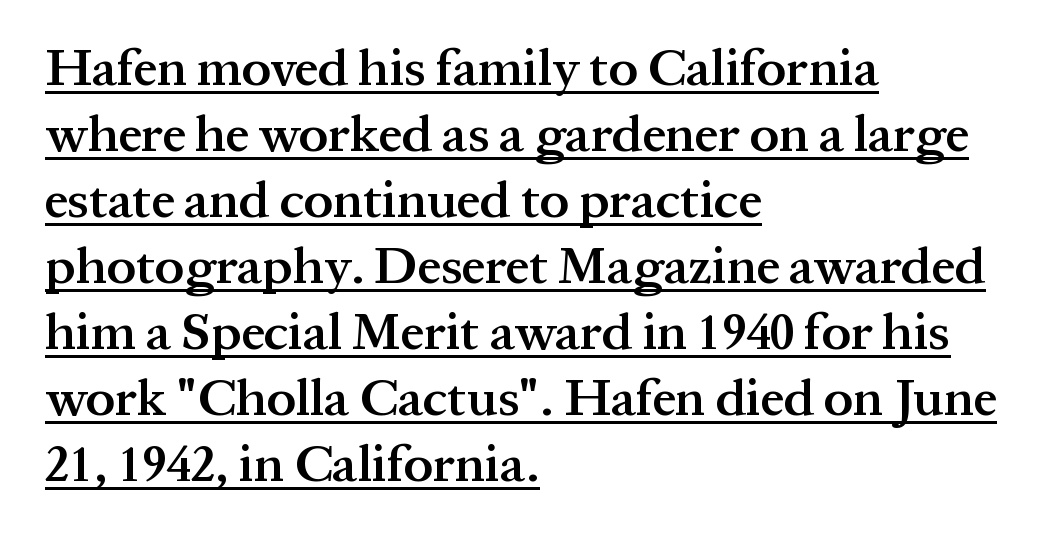
The line-height multiplier appears to be the usual default. All the whitespace from short lines collects on the right. Emphasis by weight is partial: semibold. What decoration does the sample have? An underline.
